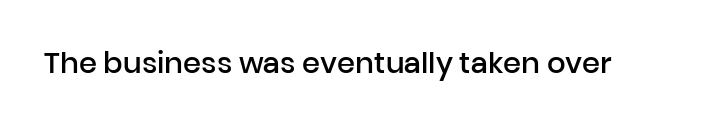
The baseline area is clear. Characters follow at the spacing the type designer built in. The passage shown is semibold, sitting just below true bold. Character widths vary here, with narrow letters taking less room than wide ones. Observe the absence of serifs on each vertical stroke in this sample.
